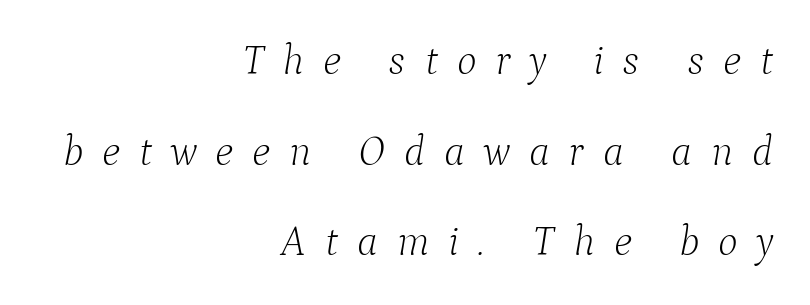
{"serif": "yes", "italic": "yes", "lean": "right", "slant_degrees": 9, "bold": "no", "weight": "light", "width": "normal", "stroke_contrast": "low", "x_height": "medium", "monospaced": "no", "underline": "no", "align": "right", "line_spacing": "loose", "line_spacing_ratio": 2.16, "letter_spacing": "wide", "letter_spacing_em": 0.45, "glyph_px": 42}
